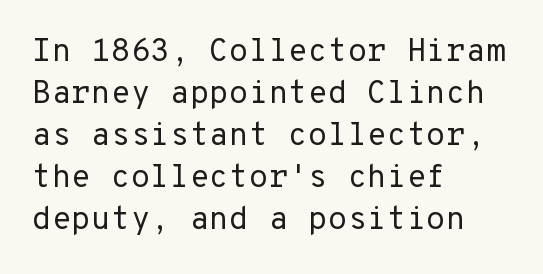
The leading is moderate, giving the passage an even texture. Every row of glyphs begins at an identical x-position on the left. The face used here is a sans, in the tradition of grotesques and geometrics. Is there any slant? The stems are plumb.
